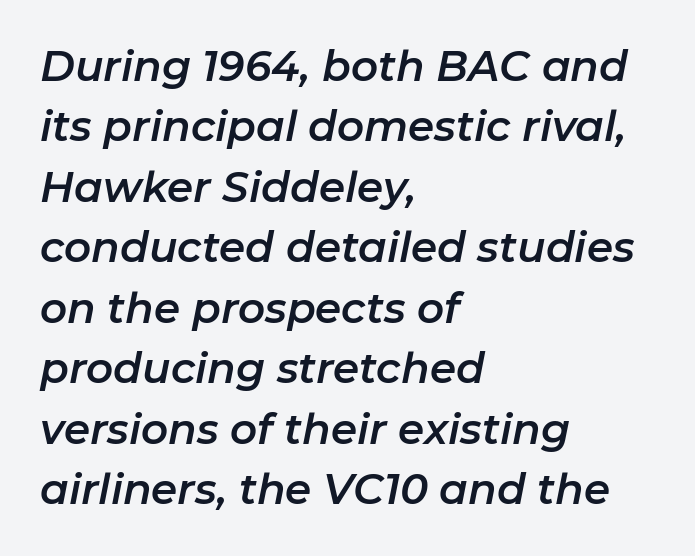
Q: Is the text italic (slanted)? A: Yes, it leans right by about 11 degrees.
Q: Is the text underlined? A: No.
Q: How is the paragraph aligned? A: Left-aligned.
Q: Is the spacing between letters normal or unusually wide? A: Normal.
Q: Is the spacing between lines tight, normal or loose? A: Normal.
Q: Width (condensed, normal, or wide)? A: Normal.
Q: Stroke contrast? A: Low.
Q: x-height? A: Medium.
Q: Monospaced? A: No.
